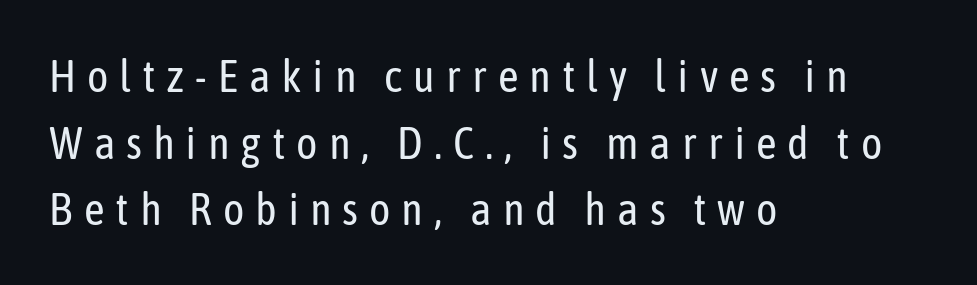
Honestly, there is no underline to notice here at all. The typeface has the unassuming heft of standard copy or less. The passage shown is typed in a proportional face where columns would drift. Interline gaps are of average width in this sample. Note: no serifs on the glyphs. Ascenders rise straight up at ninety degrees.
